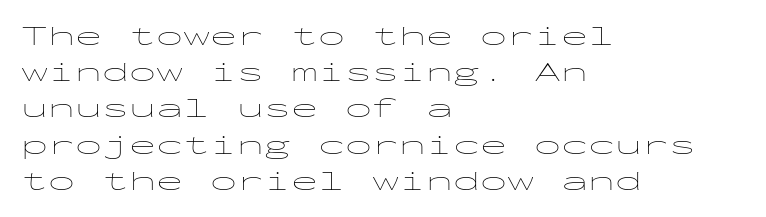
The image shows 27 px text type, upright; set left-aligned, normal line spacing (1.34x), normal letter spacing, not underlined.
